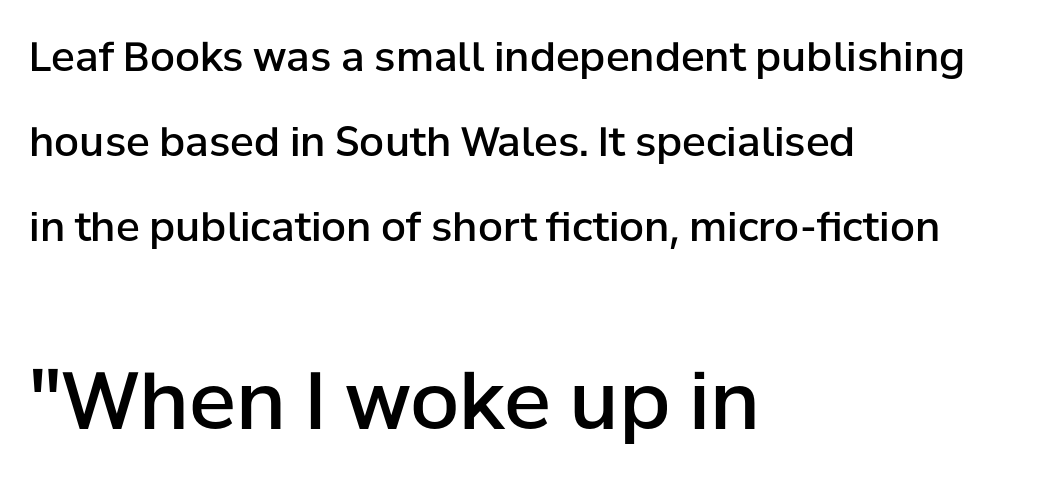
The image shows 79 px semibold sans-serif type, upright; set left-aligned, loose line spacing (2.12x), normal letter spacing, not underlined; the second (bottom) block is 1.98x larger; low stroke contrast and a medium x-height.
